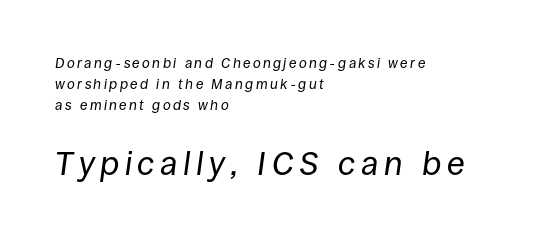
Notice how descenders clear the ascenders below comfortably — that's standard leading. The typesetting does not lean heavy: it is not bold. If you squint, the bottom block still reads clearly — it's the larger of the two. Each row of text sits above clean, open space. When letters slant like this, we call the style italic. The letters advance in unequal steps, a hallmark of proportional type.
